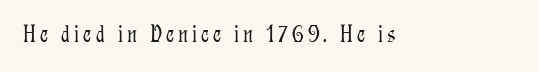
The type sits square on the baseline with zero lean. The strip under each line holds only bare page. Stroke thickness stays within the range of a standard reading face or lighter.
